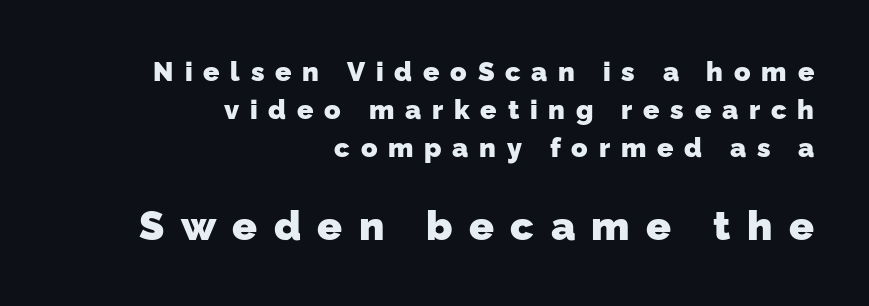
You could only call the tracking loose — the letters float apart. Vertically, the passage feels balanced, rows spaced as you'd expect. Of the two passages, the one underneath uses the larger point size. In CSS terms this would be text-align: right. I'd call this a sans setting — the letters go barefoot. Each letter keeps its own natural width here, so spacing adapts to shape.
